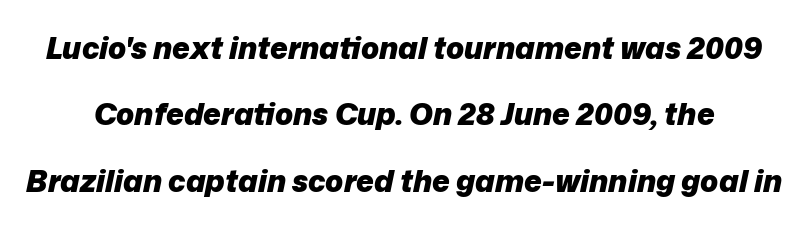
Vertically, the passage feels expansive, rows floating well apart. Emphasis-style slanted type is in use. Is the letter spacing exaggerated? No — it looks like the ordinary default. The letters advance in unequal steps, a hallmark of proportional type. Plenty of ink on the page — the face is bold. A clean baseline with only descenders dipping below it.
